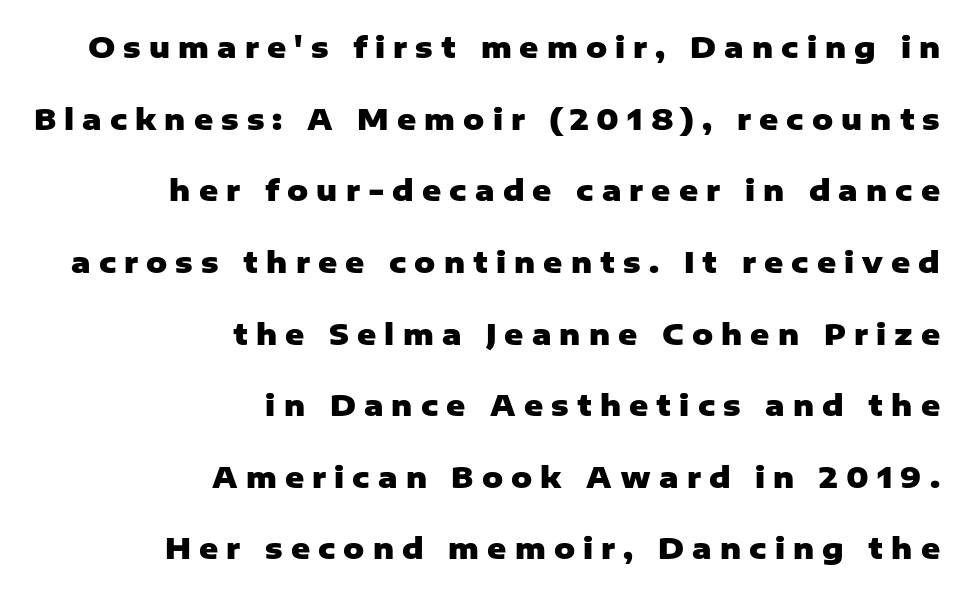
Q: Is the text bold? A: Yes.
Q: Is the text italic (slanted)? A: No, it is upright.
Q: Is the typeface a serif or a sans-serif typeface? A: Sans-serif.
Q: Is the text underlined? A: No.
Q: How is the paragraph aligned? A: Right-aligned.
Q: Is the spacing between letters normal or unusually wide? A: Unusually wide.
Q: Is the spacing between lines tight, normal or loose? A: Loose.
Q: Width (condensed, normal, or wide)? A: Normal.
Q: Stroke contrast? A: Low.
Q: x-height? A: Medium.
Q: Monospaced? A: No.
